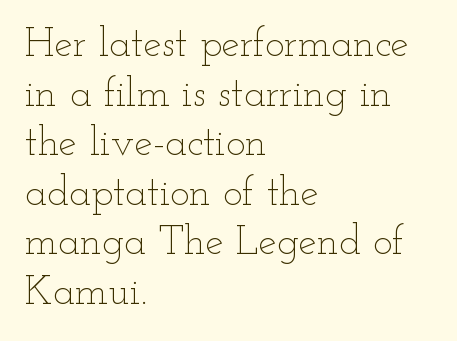
The image shows 41 px thin, wide type, upright; set left-aligned, line spacing 1.21x, normal letter spacing, not underlined; low stroke contrast and a small x-height.
